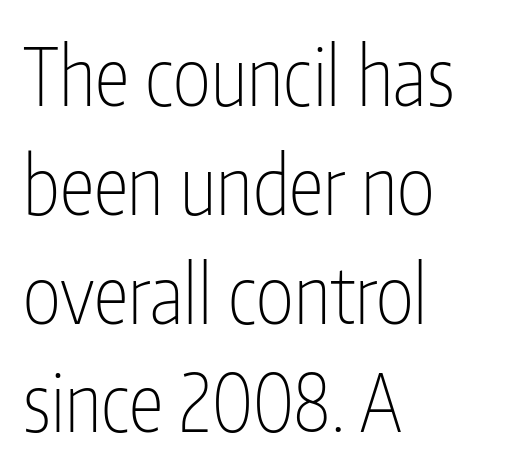
Q: Is the text bold? A: No.
Q: Is the text italic (slanted)? A: No, it is upright.
Q: Is the typeface a serif or a sans-serif typeface? A: Sans-serif.
Q: Is the text underlined? A: No.
Q: How is the paragraph aligned? A: Left-aligned.
Q: Is the spacing between letters normal or unusually wide? A: Normal.
Q: Is the spacing between lines tight, normal or loose? A: Normal.
Q: Width (condensed, normal, or wide)? A: Condensed.
Q: Stroke contrast? A: Low.
Q: x-height? A: Medium.
Q: Monospaced? A: No.
